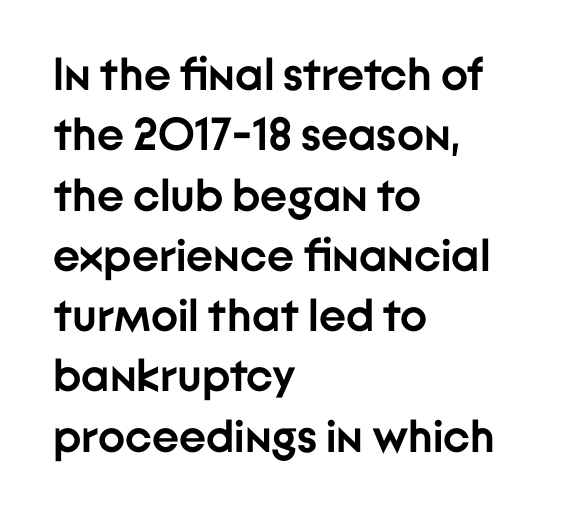
{"serif": "no", "italic": "no", "bold": "yes", "weight": "semibold", "width": "normal", "stroke_contrast": "low", "x_height": "medium", "monospaced": "no", "underline": "no", "align": "left", "line_spacing": "normal", "line_spacing_ratio": 1.31, "letter_spacing": "normal", "letter_spacing_em": 0.0, "glyph_px": 46}
